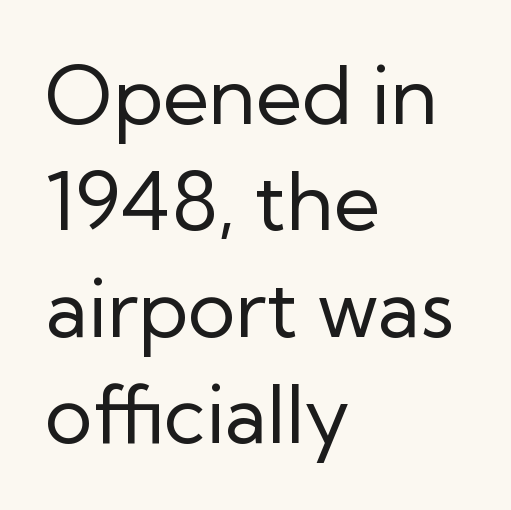
This is the regular roman posture of the typeface. Regarding leading, the lines here are spaced in the standard way. The specimen omits any rule beneath the text block's lines. Does extra space separate the letters? No, they use regular spacing. Teacher's note: observe the even left margin — that is flush-left alignment. Type style note: lacks serifs.
